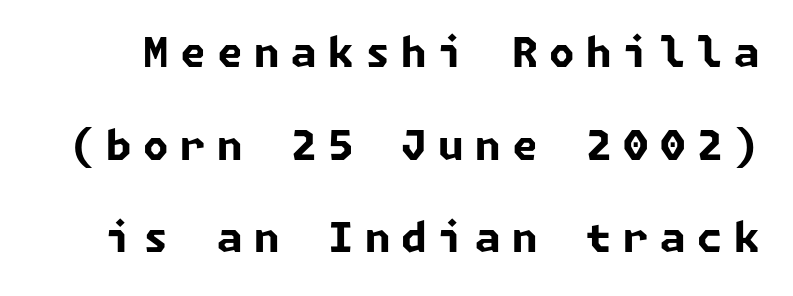
Emphasis by weight is at full strength: bold. Vertical spacing — loose. Regarding serifs, this sample does without them. The string is rendered with underlining switched off.
